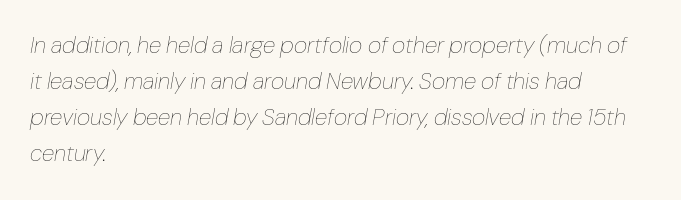
{"italic": "yes", "lean": "right", "slant_degrees": 10, "bold": "no", "underline": "no", "align": "left", "line_spacing": "normal", "line_spacing_ratio": 1.57, "letter_spacing": "normal", "letter_spacing_em": 0.0, "glyph_px": 23}
